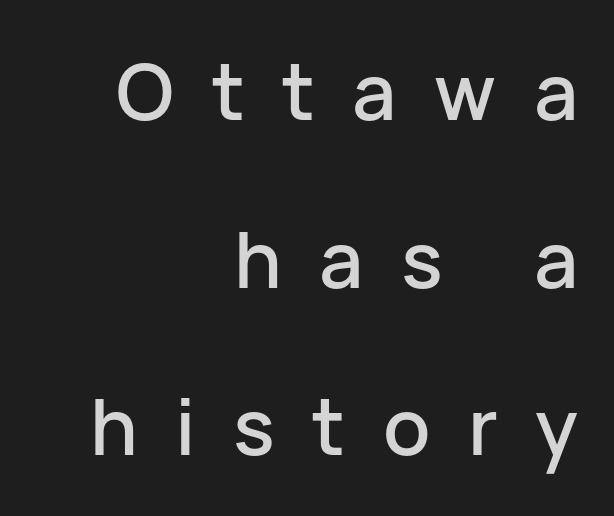
Regarding serifs, this sample does without them. The vertical gap from one line to the next is large. You could not count columns in this text — the font is proportionally spaced. Italic? Not at all — the glyphs are vertical.
